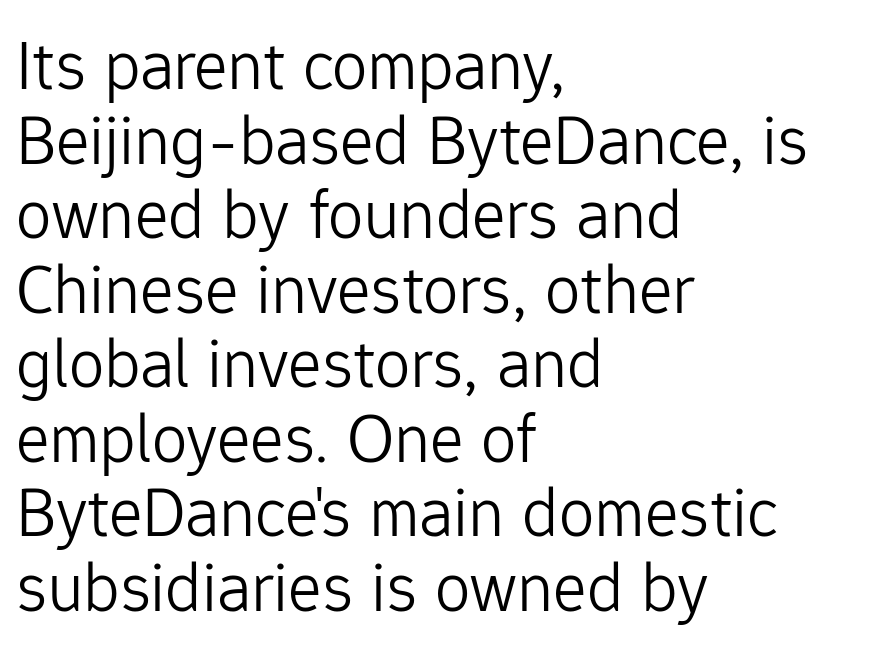
Q: Is the text bold? A: No.
Q: Is the text italic (slanted)? A: No, it is upright.
Q: Is the typeface a serif or a sans-serif typeface? A: Sans-serif.
Q: Is the text underlined? A: No.
Q: How is the paragraph aligned? A: Left-aligned.
Q: Is the spacing between letters normal or unusually wide? A: Normal.
Q: Is the spacing between lines tight, normal or loose? A: Tight.
Q: Width (condensed, normal, or wide)? A: Normal.
Q: Stroke contrast? A: Low.
Q: x-height? A: Medium.
Q: Monospaced? A: No.
